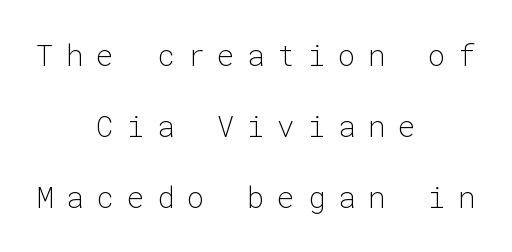
The image shows 29 px light sans-serif type, upright, monospaced; set centered, loose line spacing (2.45x), unusually wide letter spacing (+0.44 em), not underlined; low stroke contrast and a medium x-height.
